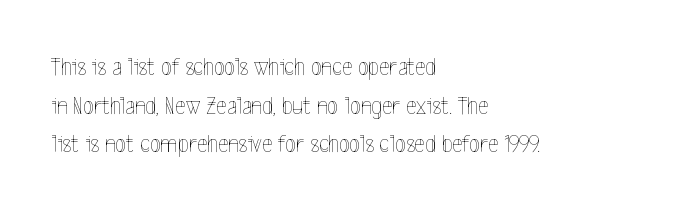
Notice how descenders clear the ascenders below comfortably — that's standard leading. Posture: vertical. Letter spacing: default. This rendering uses left alignment, leaving the right contour irregular.
